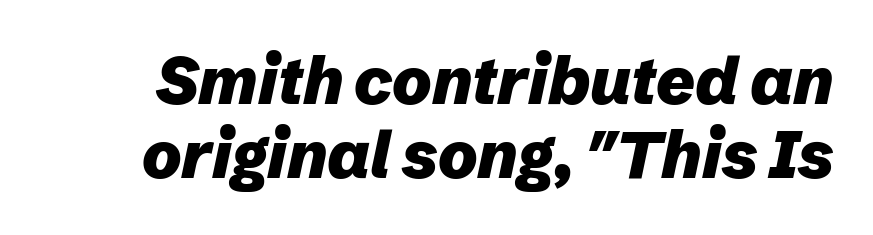
The image shows 66 px heavy type, italic (leaning right); set tight line spacing (1.12x), normal letter spacing, not underlined; low stroke contrast and a medium x-height.
